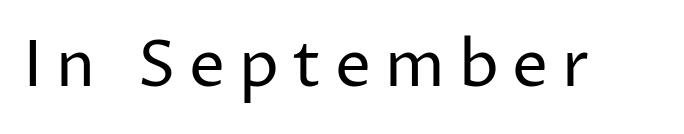
The image shows 64 px regular-weight sans-serif type, upright; set unusually wide letter spacing (+0.21 em), not underlined; low stroke contrast and a medium x-height.
